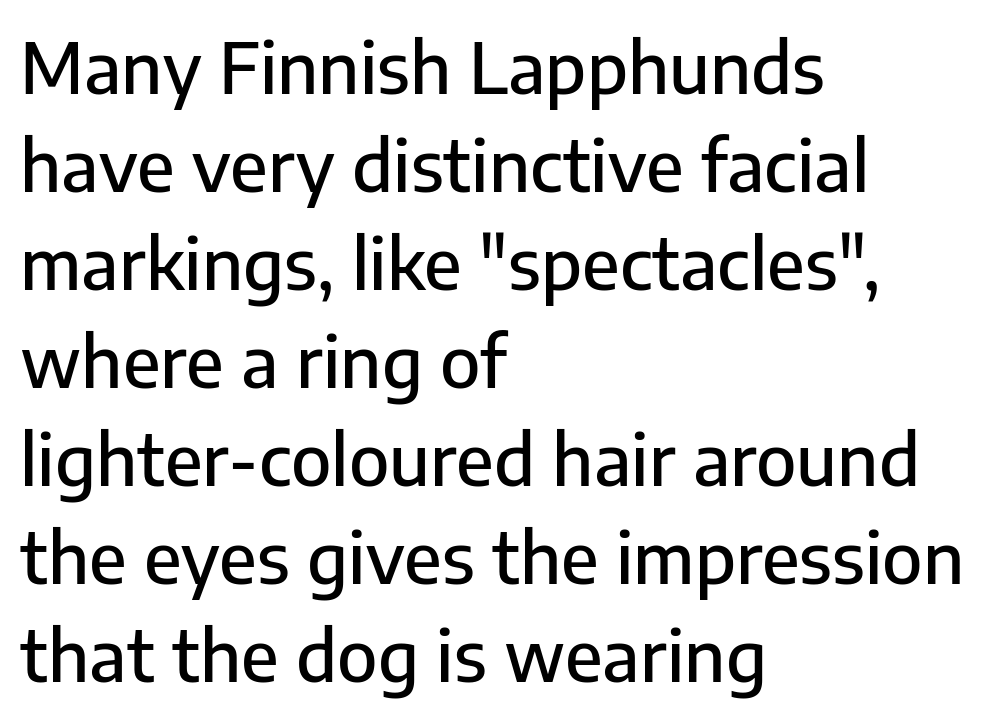
Unlike a traditional serif, this face leaves its strokes unadorned. Standard letterfit; no display-style spreading of the glyphs. These lines were composed using upright roman letters. Casual observation: everything's shoved over to the left.
